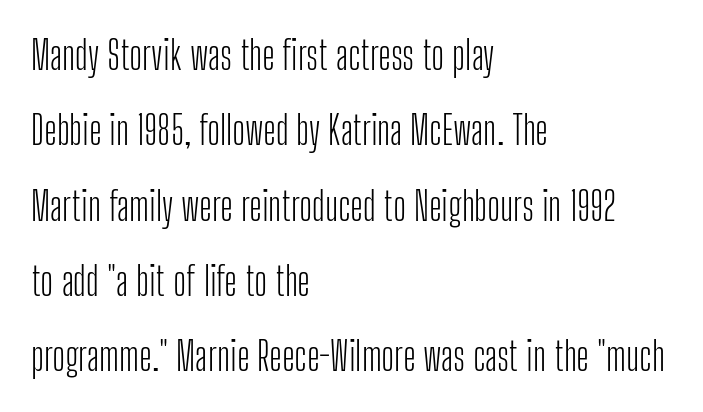
Nope, not italic — everything's standing straight. The face used here is proportionally spaced, like ordinary book or web type. Is this a sans? Yes — the strokes have no serifs. Default kerning and tracking; the words read as compact shapes. Bold? No — there's no thickening of the strokes. Decoration check: the copy has no underline.
